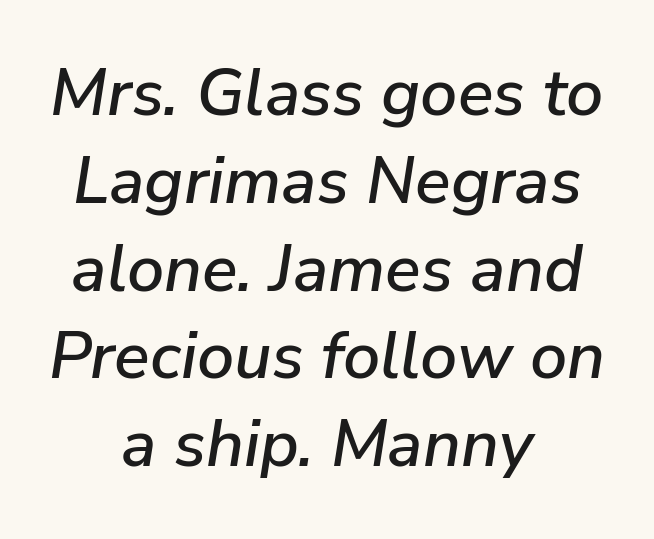
{"italic": "yes", "lean": "right", "slant_degrees": 9, "width": "normal", "stroke_contrast": "low", "x_height": "medium", "monospaced": "no", "underline": "no", "align": "center", "line_spacing": "normal", "line_spacing_ratio": 1.33, "letter_spacing": "normal", "letter_spacing_em": 0.0, "glyph_px": 66}
